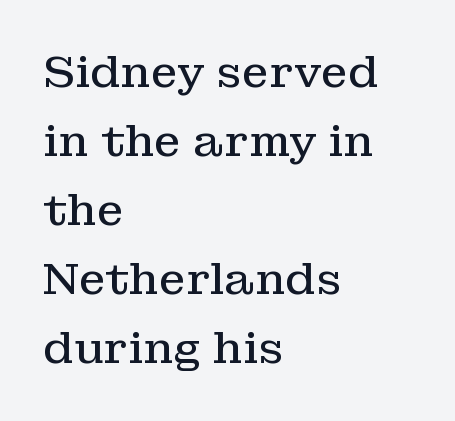
The image shows 44 px regular-weight serif type, upright; set left-aligned, normal line spacing (1.57x), normal letter spacing, not underlined; low stroke contrast and a medium x-height.
